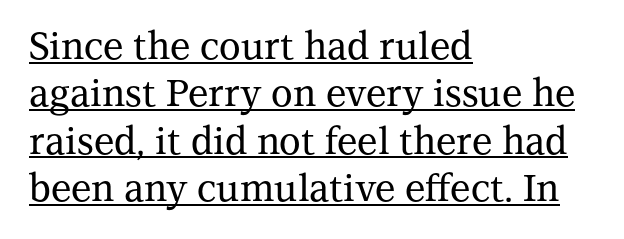
{"serif": "yes", "italic": "no", "width": "normal", "stroke_contrast": "medium", "x_height": "medium", "monospaced": "no", "underline": "yes", "align": "left", "line_spacing": "normal", "line_spacing_ratio": 1.28, "letter_spacing": "normal", "letter_spacing_em": 0.0, "glyph_px": 37}
